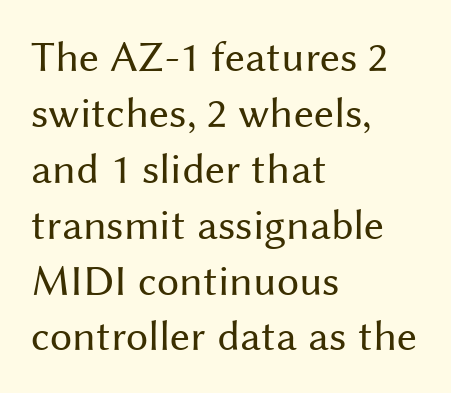
The image shows 44 px regular-weight sans-serif type, upright; set left-aligned, normal line spacing (1.27x), normal letter spacing, not underlined; medium stroke contrast and a medium x-height.
